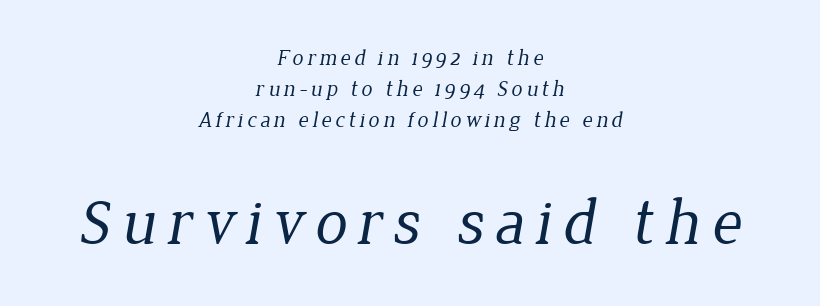
No word sits above an underline. Reading top to bottom, the characters get bigger at the block break. In terms of letterform style, serifs are clearly present. Stems and bowls with no extra thickness — not bold.
